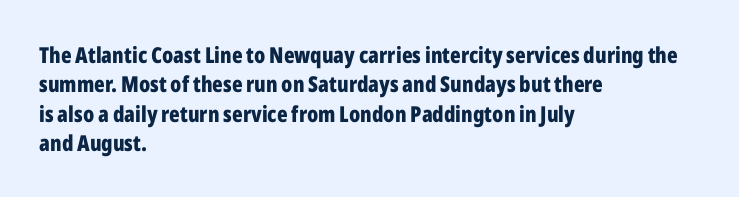
Q: Is the text bold? A: Yes.
Q: Is the text italic (slanted)? A: No, it is upright.
Q: Is the text underlined? A: No.
Q: How is the paragraph aligned? A: Left-aligned.
Q: Is the spacing between letters normal or unusually wide? A: Normal.
Q: Is the spacing between lines tight, normal or loose? A: Normal.
